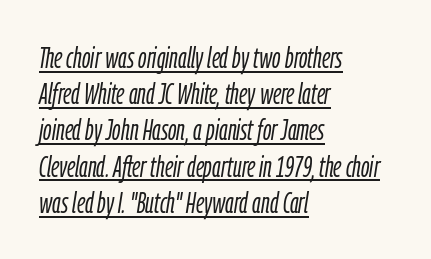
The image shows 29 px light, condensed type, italic (leaning right); set left-aligned, normal line spacing (1.25x), normal letter spacing, underlined; low stroke contrast and a medium x-height.
